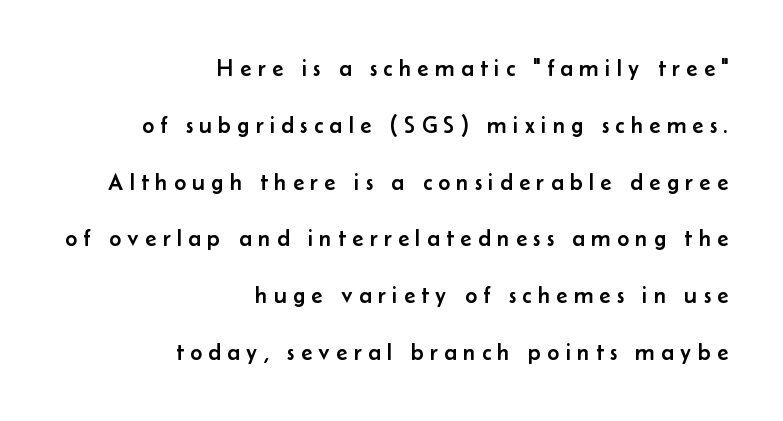
The lettering holds an erect, upright posture throughout. Each new line begins a long way beneath the previous one. These lines have a slow, spaced-out rhythm from letter to letter. The gap between lines stays unmarked.
